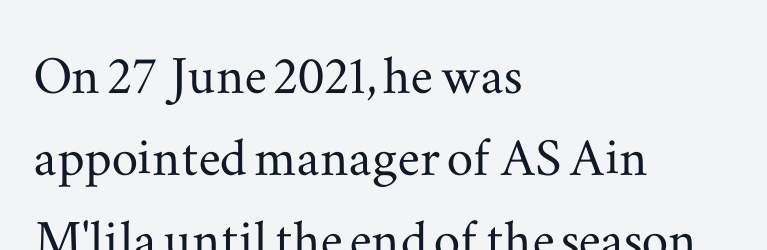
Q: Is the text italic (slanted)? A: No, it is upright.
Q: Is the typeface a serif or a sans-serif typeface? A: Serif.
Q: Is the text underlined? A: No.
Q: How is the paragraph aligned? A: Left-aligned.
Q: Is the spacing between letters normal or unusually wide? A: Normal.
Q: Width (condensed, normal, or wide)? A: Wide.
Q: Stroke contrast? A: Medium.
Q: x-height? A: Small.
Q: Monospaced? A: No.
